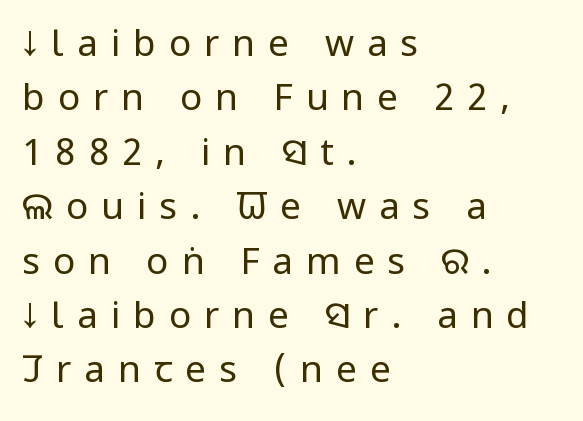
{"serif": "no", "italic": "no", "bold": "no", "weight": "regular", "width": "condensed", "stroke_contrast": "low", "x_height": "large", "monospaced": "no", "underline": "no", "align": "left", "line_spacing": "normal", "line_spacing_ratio": 1.47, "letter_spacing": "wide", "letter_spacing_em": 0.35, "glyph_px": 37}
